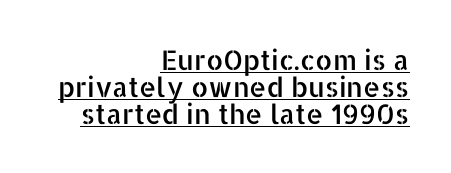
Q: Is the text italic (slanted)? A: No, it is upright.
Q: Is the text underlined? A: Yes.
Q: How is the paragraph aligned? A: Right-aligned.
Q: Is the spacing between letters normal or unusually wide? A: Normal.
Q: Is the spacing between lines tight, normal or loose? A: Tight.
